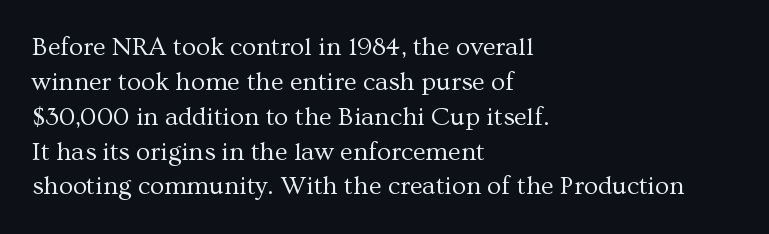
{"italic": "no", "bold": "no", "underline": "no", "align": "left", "line_spacing": "normal", "line_spacing_ratio": 1.34, "letter_spacing": "normal", "letter_spacing_em": 0.0, "glyph_px": 26}
